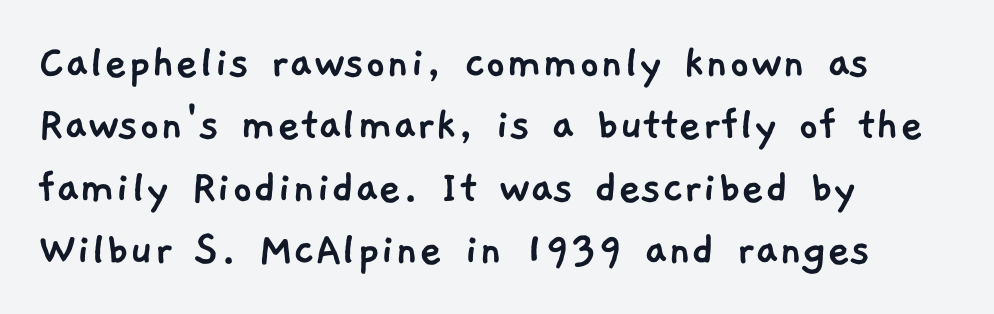
The image shows 50 px sans-serif type; set left-aligned, normal line spacing (1.25x), normal letter spacing, not underlined; low stroke contrast and a medium x-height.
